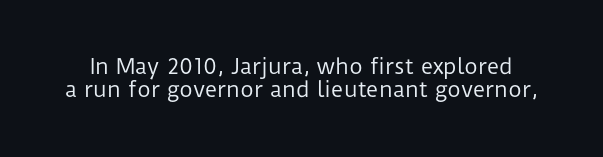
Does the lettering tilt? It doesn't — this is upright. You could call the tracking neutral — neither tight nor loose. Counters stay open thanks to moderate or lighter strokes. The specimen omits any rule beneath the text block's lines.
